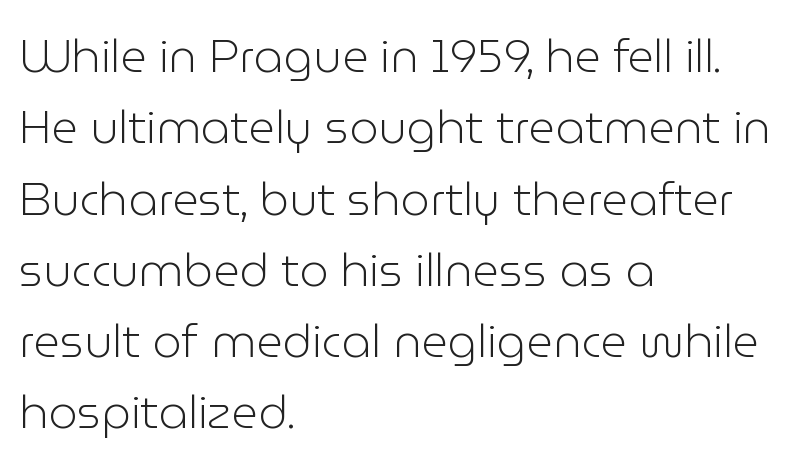
The image shows 46 px light sans-serif type, upright; set left-aligned, normal line spacing (1.55x), normal letter spacing, not underlined; low stroke contrast and a medium x-height.
